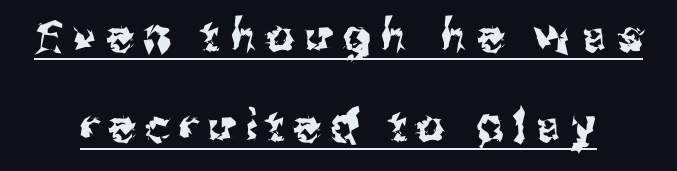
Q: Is the text italic (slanted)? A: No, it is upright.
Q: Is the typeface a serif or a sans-serif typeface? A: Sans-serif.
Q: Is the text underlined? A: Yes.
Q: Is the spacing between letters normal or unusually wide? A: Unusually wide.
Q: Is the spacing between lines tight, normal or loose? A: Loose.
Q: Width (condensed, normal, or wide)? A: Normal.
Q: Stroke contrast? A: Medium.
Q: x-height? A: Medium.
Q: Monospaced? A: No.
